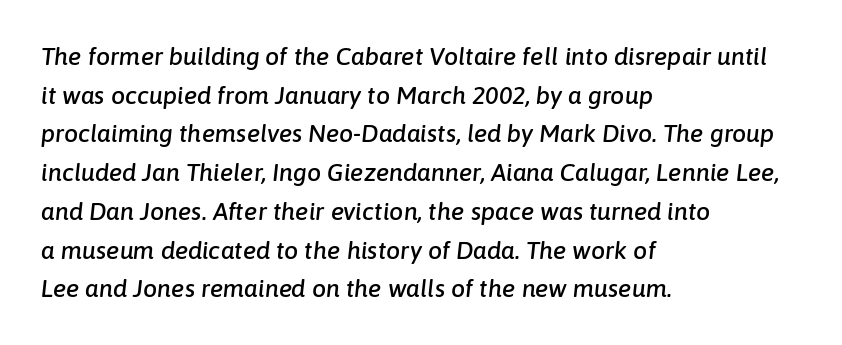
This sample keeps an unexceptional amount of space between lines. Left-aligned paragraph, ragged on the right. The space directly below the letters is spotless. A typesetter would mark this as italic. The passage shown has conventional tracking throughout.
